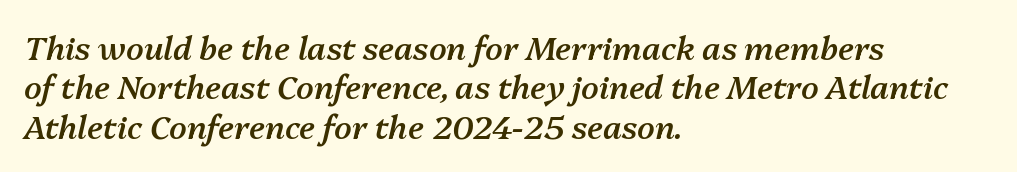
The image shows 32 px semibold type, italic (leaning right); set left-aligned, line spacing 1.23x, normal letter spacing, not underlined; medium stroke contrast and a medium x-height.
